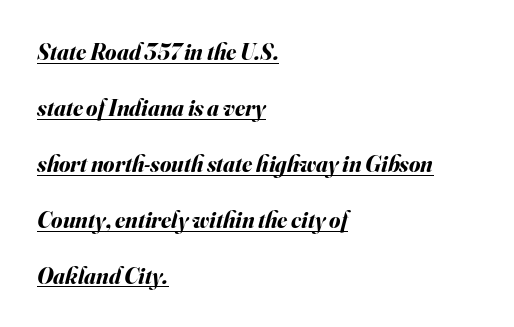
Notice the wide empty band between every row — that's loose leading. Leftover space on each line is placed entirely after the last word. Typographic density is high because the face is bold. Observe the ordinary spacing: letters are neighbours, not strangers. Posture: slanted.
